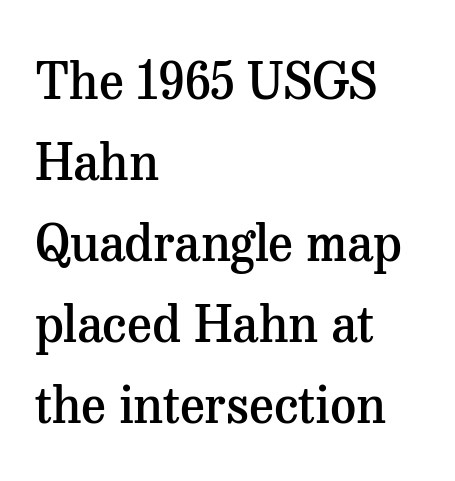
Q: Is the text bold? A: Semi-bold.
Q: Is the text italic (slanted)? A: No, it is upright.
Q: Is the typeface a serif or a sans-serif typeface? A: Serif.
Q: Is the text underlined? A: No.
Q: How is the paragraph aligned? A: Left-aligned.
Q: Is the spacing between letters normal or unusually wide? A: Normal.
Q: Is the spacing between lines tight, normal or loose? A: Normal.
Q: Width (condensed, normal, or wide)? A: Normal.
Q: Stroke contrast? A: Medium.
Q: x-height? A: Medium.
Q: Monospaced? A: No.
